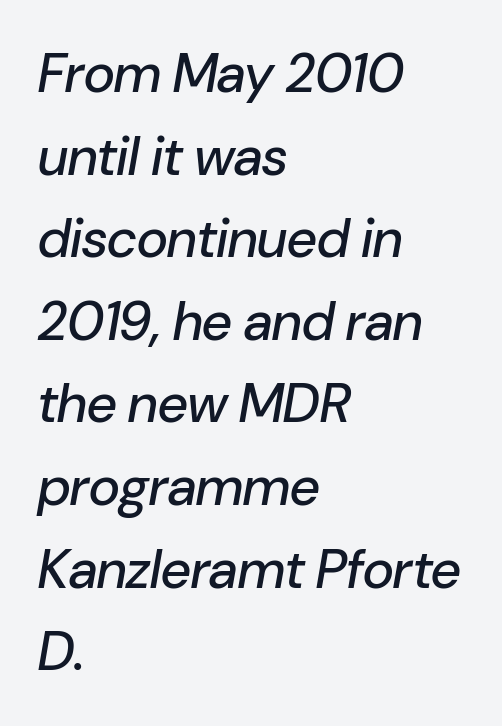
The image shows 54 px text type, italic (leaning right); set left-aligned, normal line spacing (1.53x), normal letter spacing, not underlined; low stroke contrast and a medium x-height.
